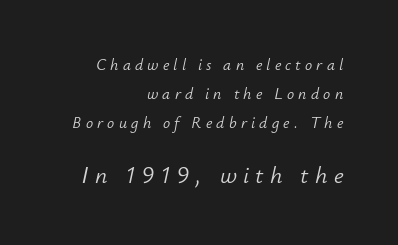
{"italic": "yes", "lean": "right", "slant_degrees": 12, "bold": "no", "underline": "no", "align": "right", "line_spacing_ratio": 1.8, "letter_spacing": "wide", "letter_spacing_em": 0.26, "larger_block": "second", "size_ratio": 1.5, "glyph_px": 24}
